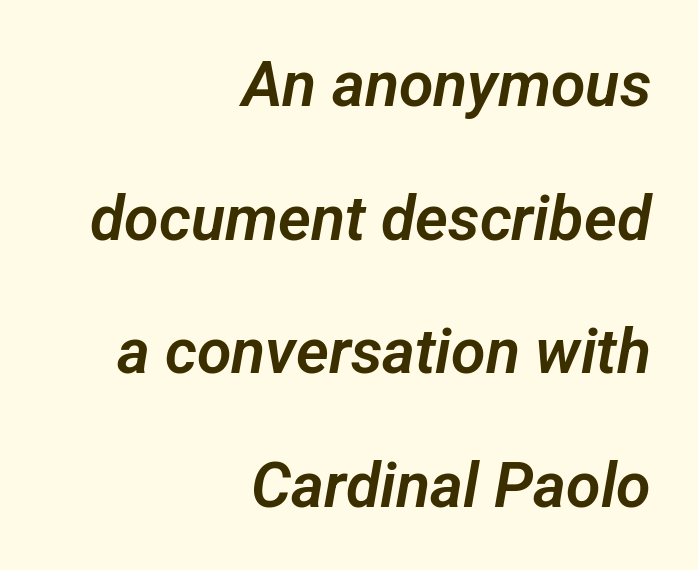
Letters rest on an invisible, unmarked baseline. Proportional: the letters do not fall into vertical columns. Caption: multi-line text, flush right, ragged left. This sample trades compactness for vertical openness between lines. Inter-character spacing is left at the font's built-in metrics. Font category for this specimen: sans-serif.
